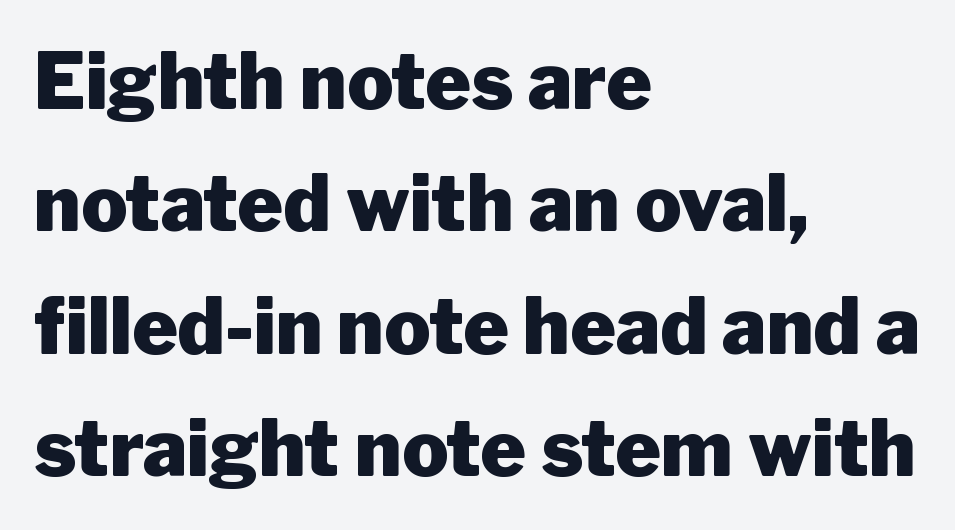
The image shows 77 px heavy sans-serif type, upright; set left-aligned, normal line spacing (1.59x), normal letter spacing, not underlined; low stroke contrast and a medium x-height.
